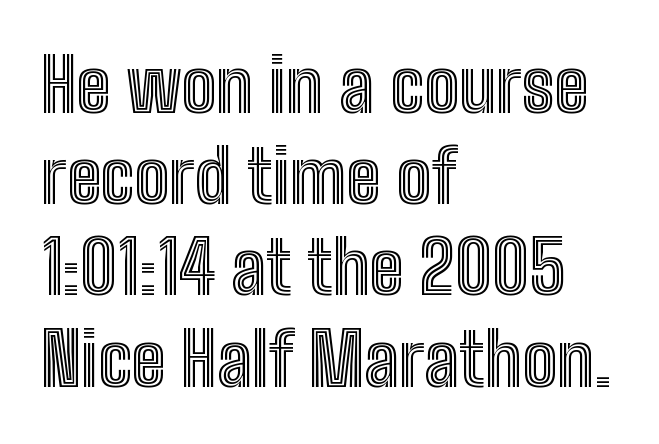
Q: Is the text italic (slanted)? A: No, it is upright.
Q: Is the text underlined? A: No.
Q: How is the paragraph aligned? A: Left-aligned.
Q: Is the spacing between letters normal or unusually wide? A: Normal.
Q: Is the spacing between lines tight, normal or loose? A: Normal.
Q: Width (condensed, normal, or wide)? A: Condensed.
Q: x-height? A: Medium.
Q: Monospaced? A: No.
